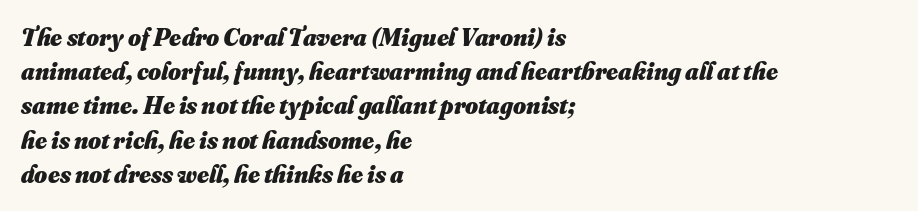
Q: Is the text bold? A: Yes.
Q: Is the text underlined? A: No.
Q: How is the paragraph aligned? A: Left-aligned.
Q: Is the spacing between letters normal or unusually wide? A: Normal.
Q: Is the spacing between lines tight, normal or loose? A: Normal.
